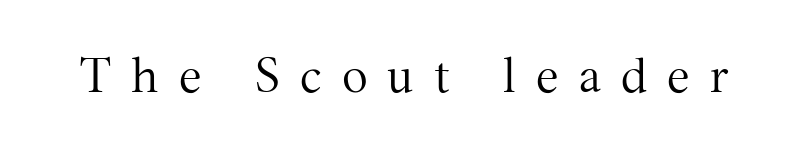
Q: Is the text bold? A: No.
Q: Is the text italic (slanted)? A: No, it is upright.
Q: Is the typeface a serif or a sans-serif typeface? A: Serif.
Q: Is the text underlined? A: No.
Q: Is the spacing between letters normal or unusually wide? A: Unusually wide.
Q: Width (condensed, normal, or wide)? A: Normal.
Q: Stroke contrast? A: Medium.
Q: x-height? A: Medium.
Q: Monospaced? A: No.
